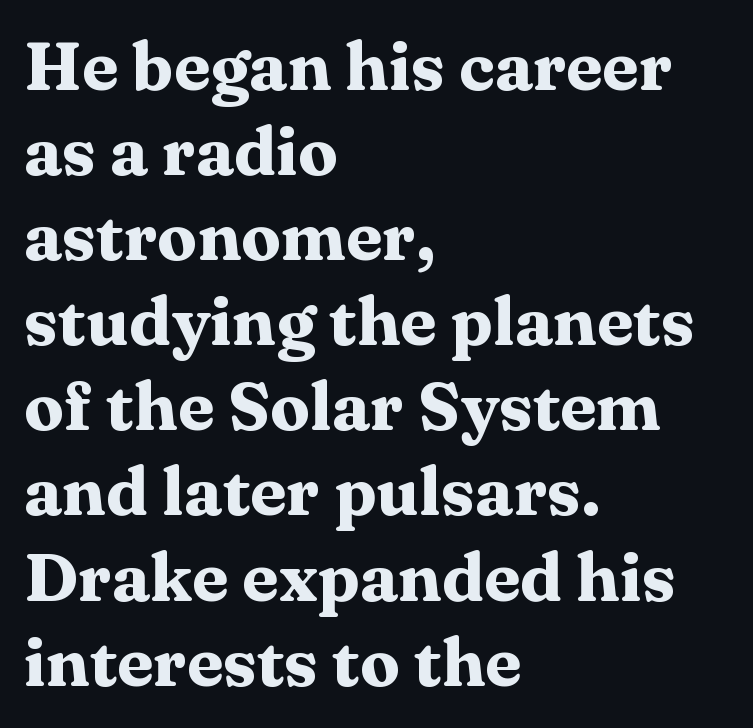
The letters advance in unequal steps, a hallmark of proportional type. Yep, those are serifs on the letters. The designer left line spacing at the default. Clear beneath every line of the passage.
